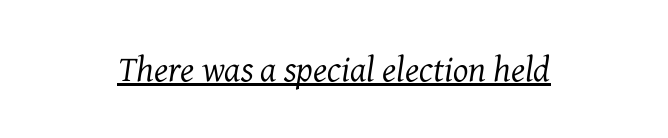
Q: Is the text bold? A: No.
Q: Is the text italic (slanted)? A: Yes, it leans right by about 7 degrees.
Q: Is the typeface a serif or a sans-serif typeface? A: Serif.
Q: Is the text underlined? A: Yes.
Q: Is the spacing between letters normal or unusually wide? A: Normal.
Q: Width (condensed, normal, or wide)? A: Normal.
Q: Stroke contrast? A: Medium.
Q: x-height? A: Medium.
Q: Monospaced? A: No.
